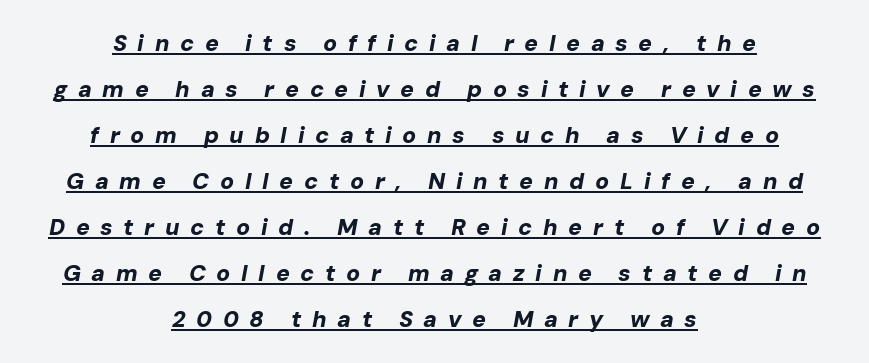
The image shows 23 px bold type, italic (leaning right); set centered, loose line spacing (2.0x), unusually wide letter spacing (+0.46 em), underlined.
